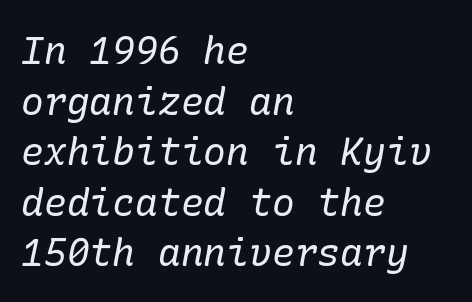
{"italic": "yes", "lean": "right", "slant_degrees": 10, "bold": "no", "weight": "regular", "width": "normal", "stroke_contrast": "low", "x_height": "medium", "underline": "no", "align": "left", "line_spacing": "normal", "line_spacing_ratio": 1.33, "letter_spacing": "normal", "letter_spacing_em": 0.0, "glyph_px": 38}
